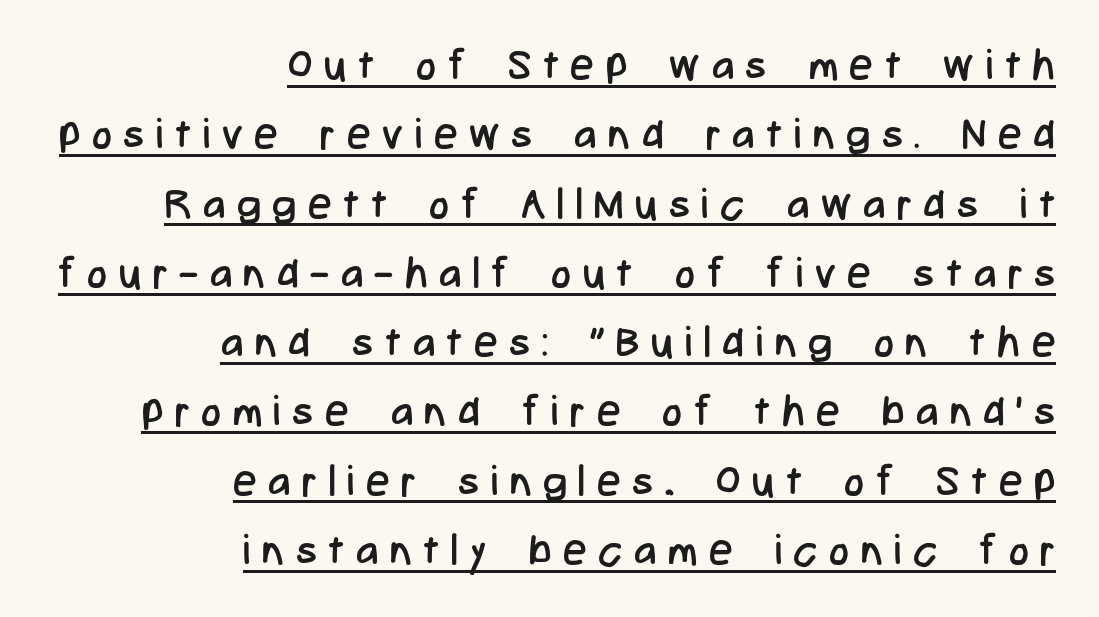
Q: Is the text bold? A: No.
Q: Is the text italic (slanted)? A: No, it is upright.
Q: Is the typeface a serif or a sans-serif typeface? A: Sans-serif.
Q: Is the text underlined? A: Yes.
Q: How is the paragraph aligned? A: Right-aligned.
Q: Is the spacing between letters normal or unusually wide? A: Unusually wide.
Q: Is the spacing between lines tight, normal or loose? A: Normal.
Q: Width (condensed, normal, or wide)? A: Condensed.
Q: Stroke contrast? A: Low.
Q: x-height? A: Medium.
Q: Monospaced? A: No.
